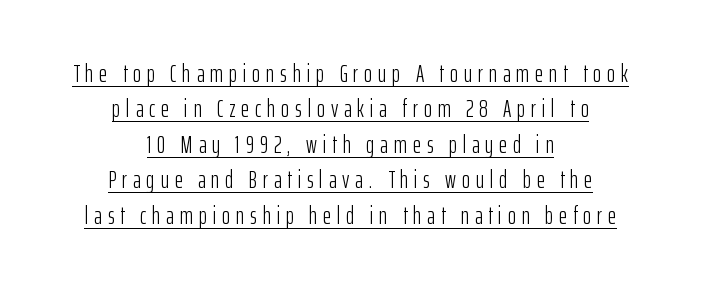
Q: Is the text bold? A: No.
Q: Is the text italic (slanted)? A: No, it is upright.
Q: Is the text underlined? A: Yes.
Q: How is the paragraph aligned? A: Centered.
Q: Is the spacing between letters normal or unusually wide? A: Unusually wide.
Q: Is the spacing between lines tight, normal or loose? A: Normal.
